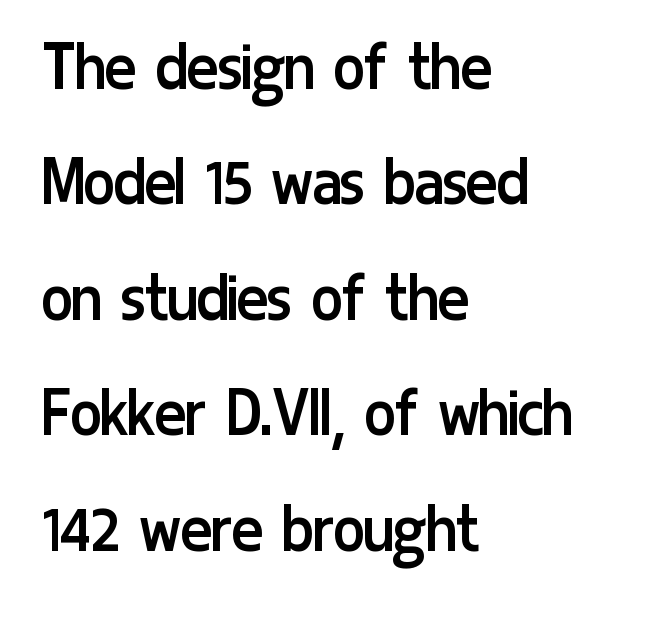
The image shows 74 px regular-weight, condensed sans-serif type, upright; set left-aligned, normal line spacing (1.56x), normal letter spacing, not underlined; low stroke contrast and a medium x-height.
